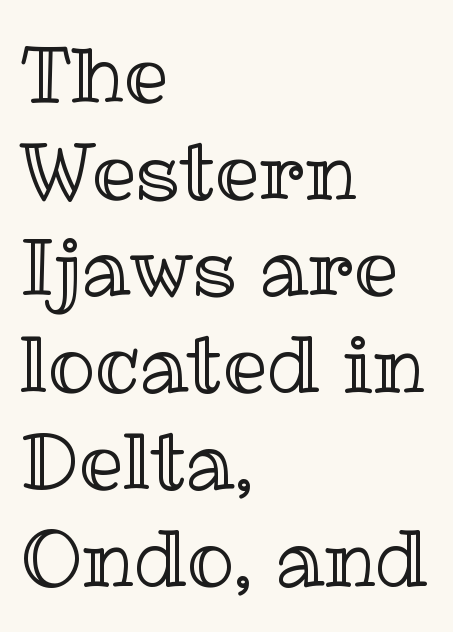
Honestly, there is no underline to notice here at all. The compositor pushed each line to the left boundary. The rendering uses natural spacing where letterforms have individual widths. Between one letter and the next there's only the usual sliver of space. Do the letters lean? They stand straight.
